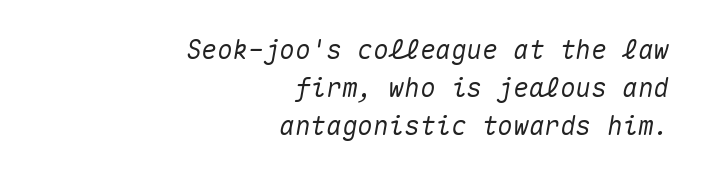
Q: Is the text italic (slanted)? A: Yes, it leans right by about 10 degrees.
Q: Is the text underlined? A: No.
Q: How is the paragraph aligned? A: Right-aligned.
Q: Is the spacing between letters normal or unusually wide? A: Normal.
Q: Is the spacing between lines tight, normal or loose? A: Normal.
